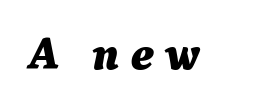
{"italic": "yes", "lean": "right", "slant_degrees": 9, "bold": "yes", "weight": "bold", "width": "normal", "stroke_contrast": "medium", "x_height": "medium", "monospaced": "no", "underline": "no", "letter_spacing": "wide", "letter_spacing_em": 0.23, "glyph_px": 47}
